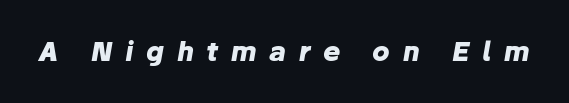
The image shows 26 px bold type, italic (leaning right); set unusually wide letter spacing (+0.49 em), not underlined.
